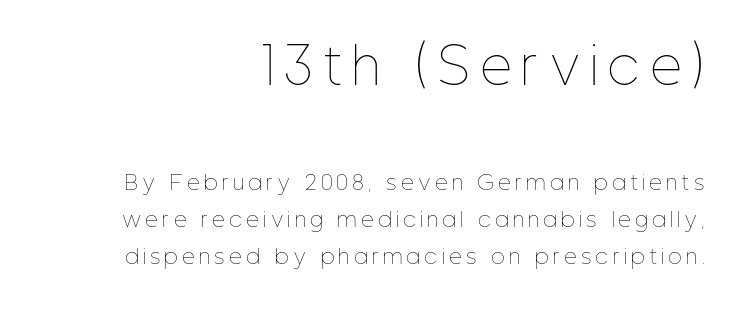
The image shows 49 px thin, condensed type, upright; set right-aligned, line spacing 1.85x, unusually wide letter spacing (+0.23 em), not underlined; the first (top) block is 2.45x larger; low stroke contrast and a medium x-height.
